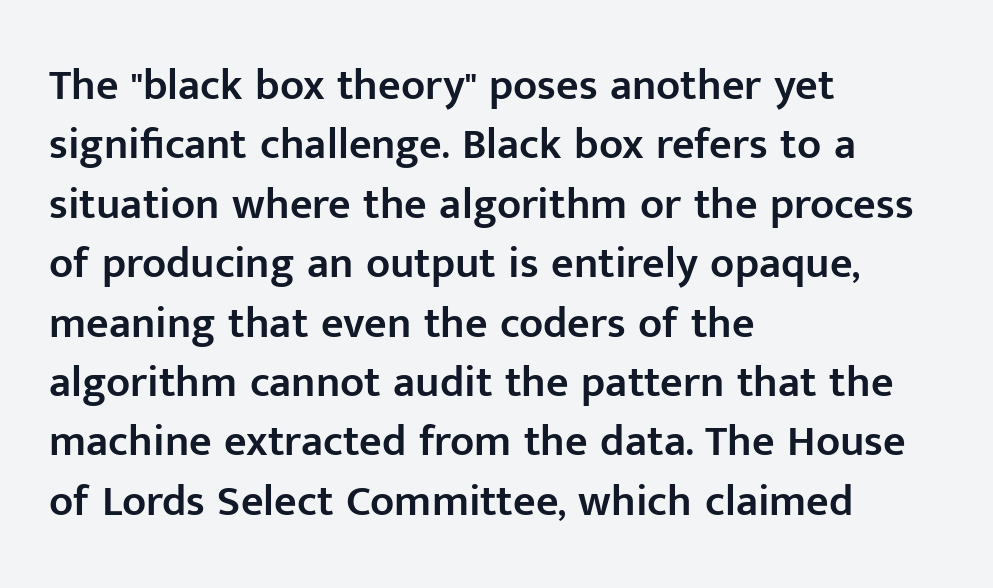
Q: Is the text bold? A: Semi-bold.
Q: Is the text italic (slanted)? A: No, it is upright.
Q: Is the typeface a serif or a sans-serif typeface? A: Sans-serif.
Q: Is the text underlined? A: No.
Q: How is the paragraph aligned? A: Left-aligned.
Q: Is the spacing between letters normal or unusually wide? A: Normal.
Q: Is the spacing between lines tight, normal or loose? A: Normal.
Q: Width (condensed, normal, or wide)? A: Normal.
Q: Stroke contrast? A: Low.
Q: x-height? A: Medium.
Q: Monospaced? A: No.
